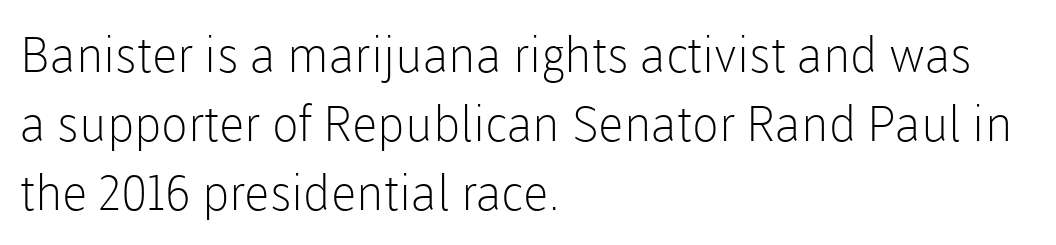
Serif or sans? Sans — the stroke terminals are bare. What's the leading like? Ordinary, nothing unusual. The space beneath each line is pristine and unruled. Stems and bowls with no extra thickness — not bold.
